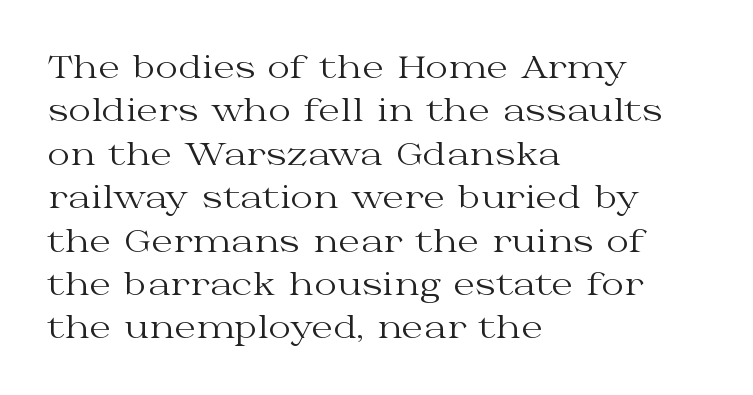
Teacher's note: observe the even left margin — that is flush-left alignment. Stroke thickness stays within the range of a standard reading face or lighter. The face used here is proportionally spaced, like ordinary book or web type. The vertical gap from one line to the next is medium. Old-style or modern, the face here clearly has serifs. Upright lettering throughout.
